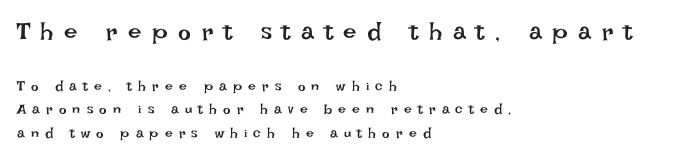
The image shows 24 px text type, upright; set left-aligned, normal line spacing (1.68x), unusually wide letter spacing (+0.44 em), not underlined; the first (top) block is 1.71x larger.
